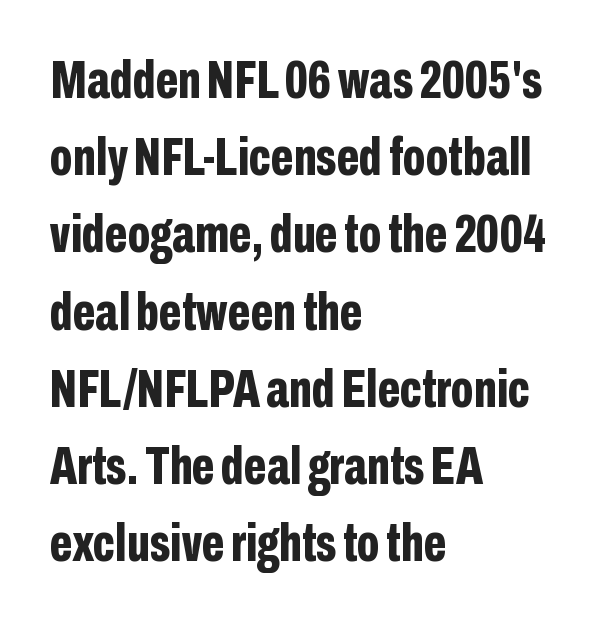
Q: Is the text bold? A: Yes.
Q: Is the text italic (slanted)? A: No, it is upright.
Q: Is the typeface a serif or a sans-serif typeface? A: Sans-serif.
Q: Is the text underlined? A: No.
Q: How is the paragraph aligned? A: Left-aligned.
Q: Is the spacing between letters normal or unusually wide? A: Normal.
Q: Is the spacing between lines tight, normal or loose? A: Normal.
Q: Width (condensed, normal, or wide)? A: Condensed.
Q: Stroke contrast? A: Low.
Q: x-height? A: Medium.
Q: Monospaced? A: No.
